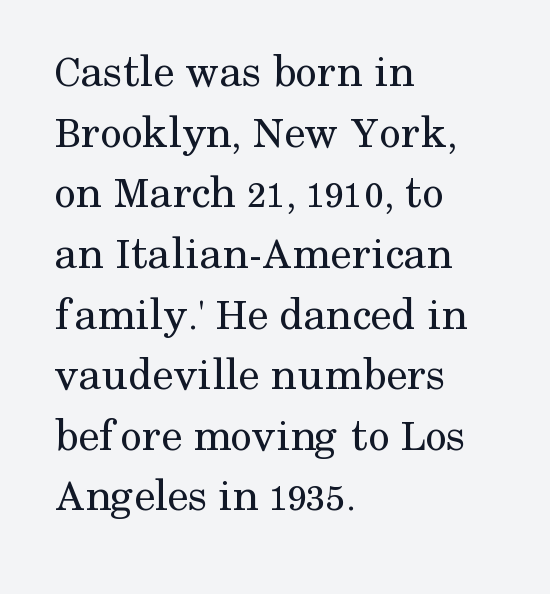
Q: Is the text bold? A: No.
Q: Is the text italic (slanted)? A: No, it is upright.
Q: Is the typeface a serif or a sans-serif typeface? A: Serif.
Q: Is the text underlined? A: No.
Q: How is the paragraph aligned? A: Left-aligned.
Q: Is the spacing between letters normal or unusually wide? A: Normal.
Q: Is the spacing between lines tight, normal or loose? A: Normal.
Q: Width (condensed, normal, or wide)? A: Normal.
Q: Stroke contrast? A: Medium.
Q: x-height? A: Medium.
Q: Monospaced? A: No.
